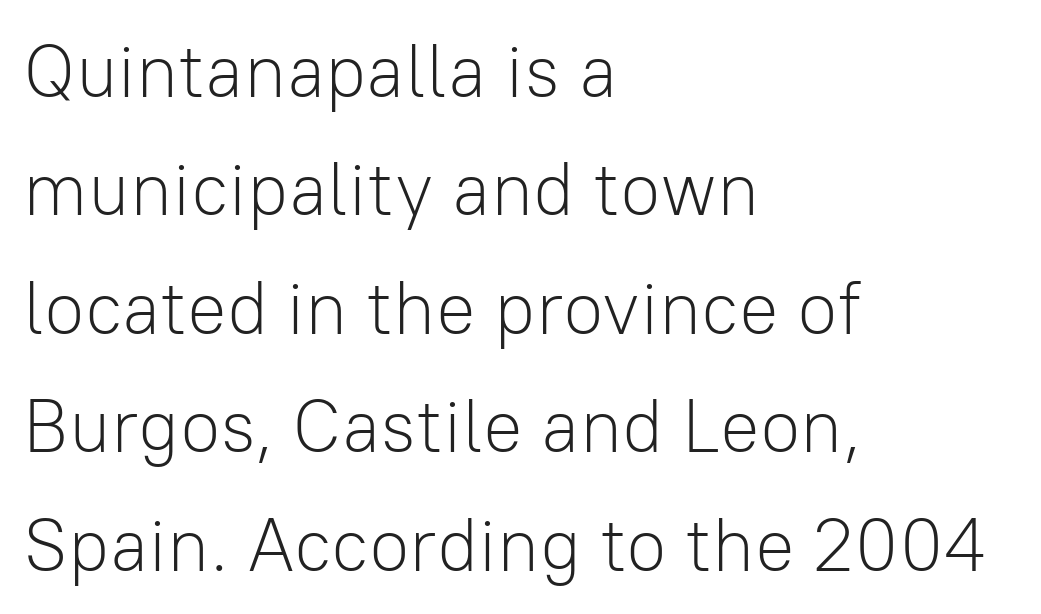
Q: Is the text bold? A: No.
Q: Is the text italic (slanted)? A: No, it is upright.
Q: Is the typeface a serif or a sans-serif typeface? A: Sans-serif.
Q: Is the text underlined? A: No.
Q: How is the paragraph aligned? A: Left-aligned.
Q: Is the spacing between letters normal or unusually wide? A: Normal.
Q: Is the spacing between lines tight, normal or loose? A: Normal.
Q: Width (condensed, normal, or wide)? A: Normal.
Q: Stroke contrast? A: Low.
Q: x-height? A: Medium.
Q: Monospaced? A: No.
